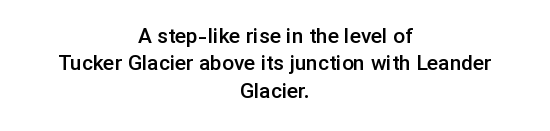
The image shows 21 px text type, upright; set centered, normal line spacing (1.3x), normal letter spacing, not underlined.
